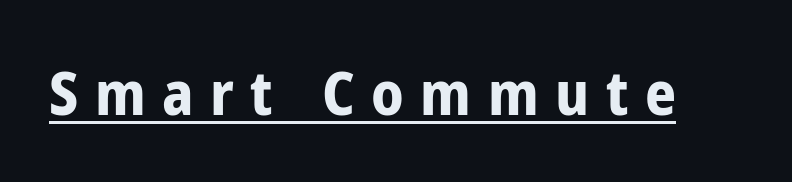
Q: Is the text bold? A: Yes.
Q: Is the text italic (slanted)? A: No, it is upright.
Q: Is the typeface a serif or a sans-serif typeface? A: Sans-serif.
Q: Is the text underlined? A: Yes.
Q: Is the spacing between letters normal or unusually wide? A: Unusually wide.
Q: Width (condensed, normal, or wide)? A: Condensed.
Q: Stroke contrast? A: Low.
Q: x-height? A: Medium.
Q: Monospaced? A: No.
